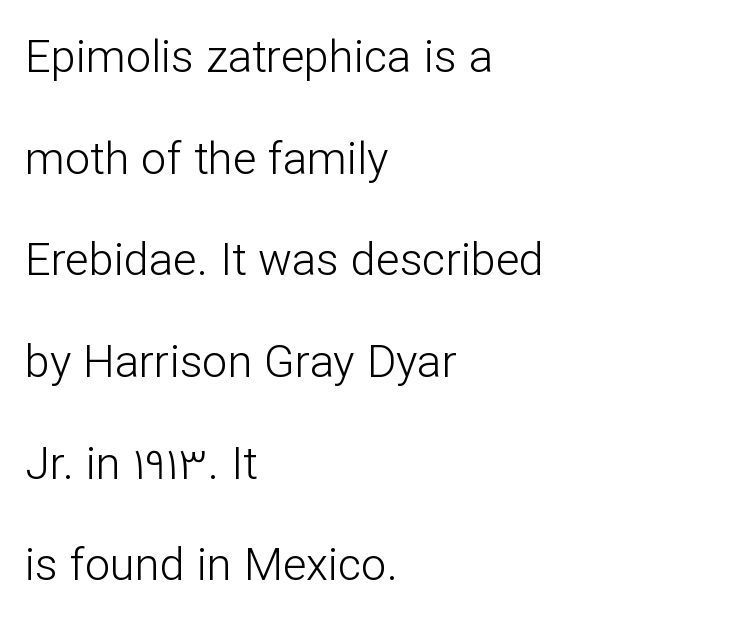
The image shows 45 px light sans-serif type, upright; set left-aligned, loose line spacing (2.26x), normal letter spacing, not underlined; low stroke contrast and a medium x-height.
